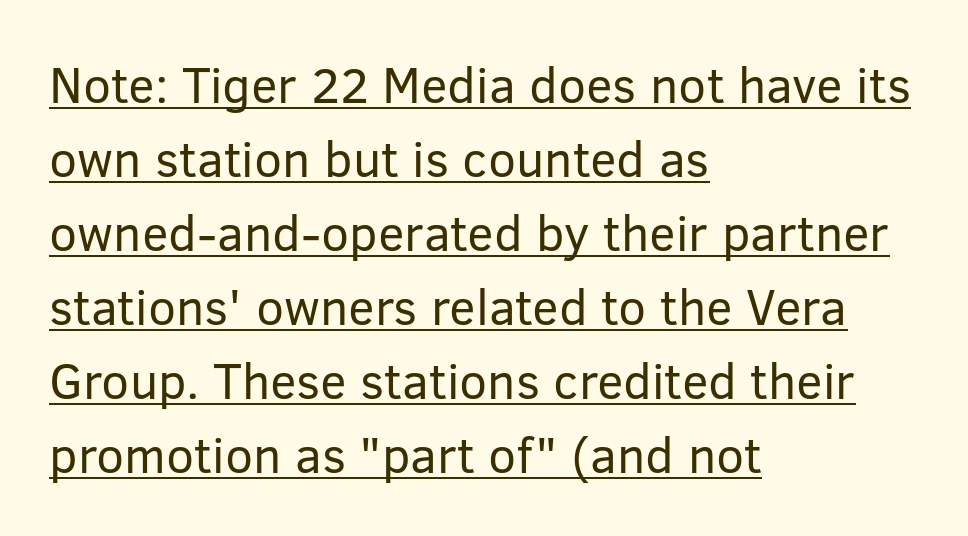
Caption: lettering with a line underneath. Typographically, this falls in the sans-serif category. Do the characters align in a grid? No, the font is proportional. The passage shown is not bold in any degree. The passage shown has conventional tracking throughout. It's the straight-up-and-down kind of type.
